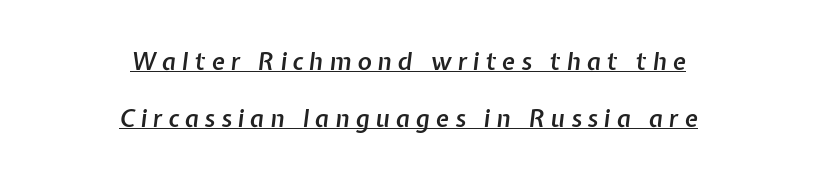
{"italic": "yes", "lean": "right", "slant_degrees": 7, "bold": "semi", "underline": "yes", "align": "center", "line_spacing": "loose", "line_spacing_ratio": 2.37, "letter_spacing": "wide", "letter_spacing_em": 0.25, "glyph_px": 24}
